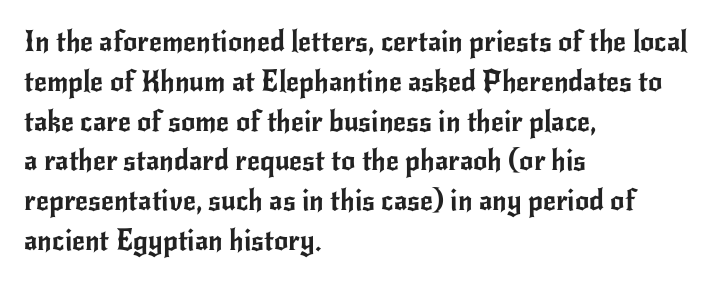
Q: Is the text italic (slanted)? A: No, it is upright.
Q: Is the typeface a serif or a sans-serif typeface? A: Sans-serif.
Q: Is the text underlined? A: No.
Q: How is the paragraph aligned? A: Left-aligned.
Q: Is the spacing between letters normal or unusually wide? A: Normal.
Q: Is the spacing between lines tight, normal or loose? A: Normal.
Q: Width (condensed, normal, or wide)? A: Normal.
Q: Stroke contrast? A: Low.
Q: x-height? A: Small.
Q: Monospaced? A: No.
